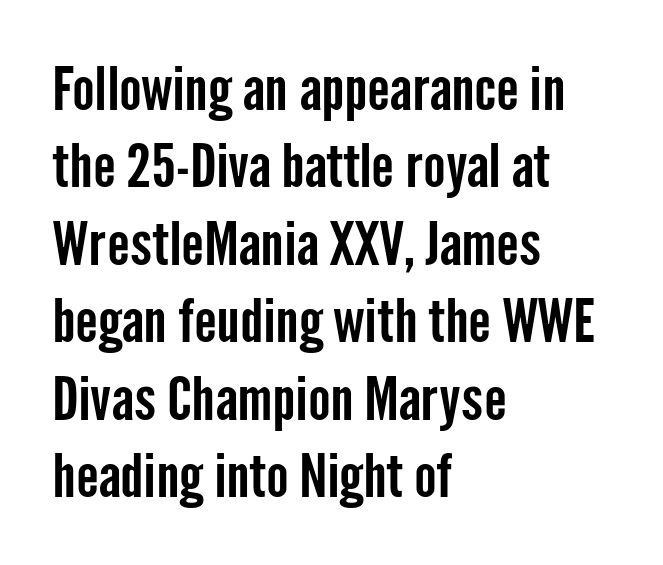
{"serif": "no", "italic": "no", "width": "condensed", "stroke_contrast": "low", "x_height": "medium", "monospaced": "no", "underline": "no", "align": "left", "line_spacing": "normal", "line_spacing_ratio": 1.29, "letter_spacing": "normal", "letter_spacing_em": 0.0, "glyph_px": 60}
